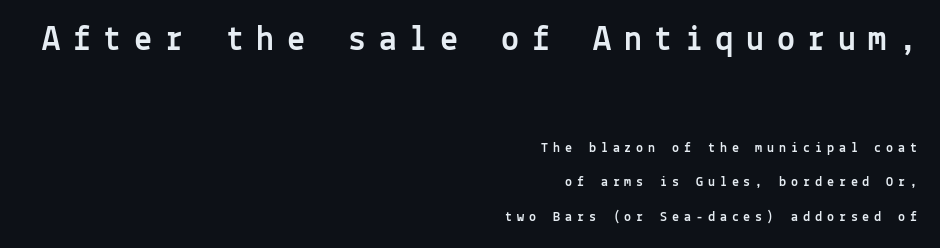
{"serif": "no", "italic": "no", "width": "normal", "x_height": "medium", "monospaced": "yes", "underline": "no", "align": "right", "line_spacing": "loose", "line_spacing_ratio": 2.47, "letter_spacing": "wide", "letter_spacing_em": 0.35, "larger_block": "first", "size_ratio": 2.57, "glyph_px": 36}
